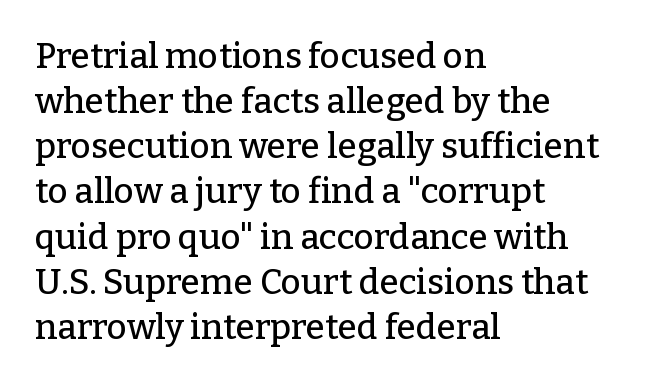
{"serif": "yes", "italic": "no", "width": "normal", "stroke_contrast": "low", "x_height": "medium", "monospaced": "no", "underline": "no", "align": "left", "line_spacing": "normal", "line_spacing_ratio": 1.29, "letter_spacing": "normal", "letter_spacing_em": 0.0, "glyph_px": 35}
